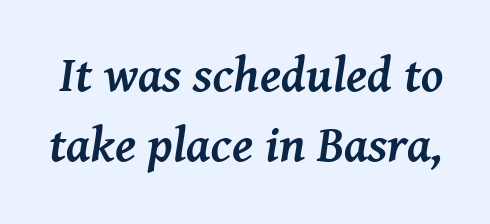
The letters are slanted; this is an italic face. Bare-footed words on every line. These lines sit exactly where default settings would place them. The typesetting leans heavy: a genuine bold. How are the letters spaced? Ordinarily, with no added tracking. Varying glyph widths throughout — classic text-font behaviour.
